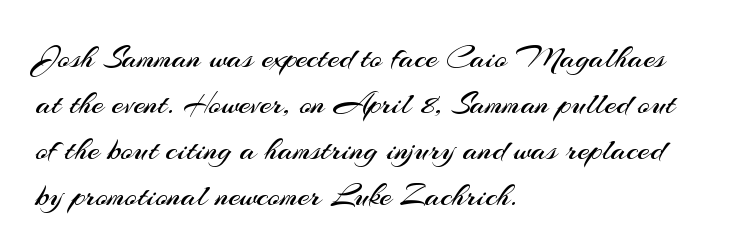
{"serif": "no", "bold": "no", "weight": "regular", "width": "normal", "stroke_contrast": "medium", "x_height": "small", "monospaced": "no", "underline": "no", "align": "left", "line_spacing": "normal", "line_spacing_ratio": 1.39, "letter_spacing": "normal", "letter_spacing_em": 0.0, "glyph_px": 33}
